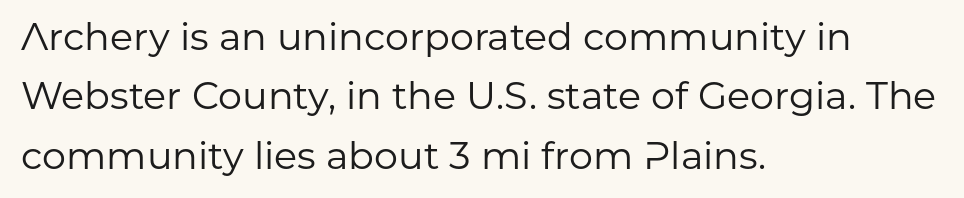
Honestly, the letter spacing is just normal — you wouldn't notice it. Caption: face not bold, strokes unweighted. The letters carry no serifs — their stems end cleanly without finishing strokes. Nope, not italic — everything's standing straight. A bare baseline throughout the passage.
